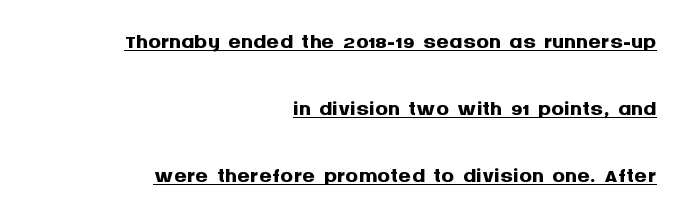
{"serif": "no", "italic": "no", "bold": "yes", "weight": "semibold", "width": "normal", "stroke_contrast": "medium", "x_height": "large", "monospaced": "no", "underline": "yes", "align": "right", "line_spacing": "loose", "line_spacing_ratio": 2.1, "letter_spacing": "normal", "letter_spacing_em": 0.0, "glyph_px": 32}
